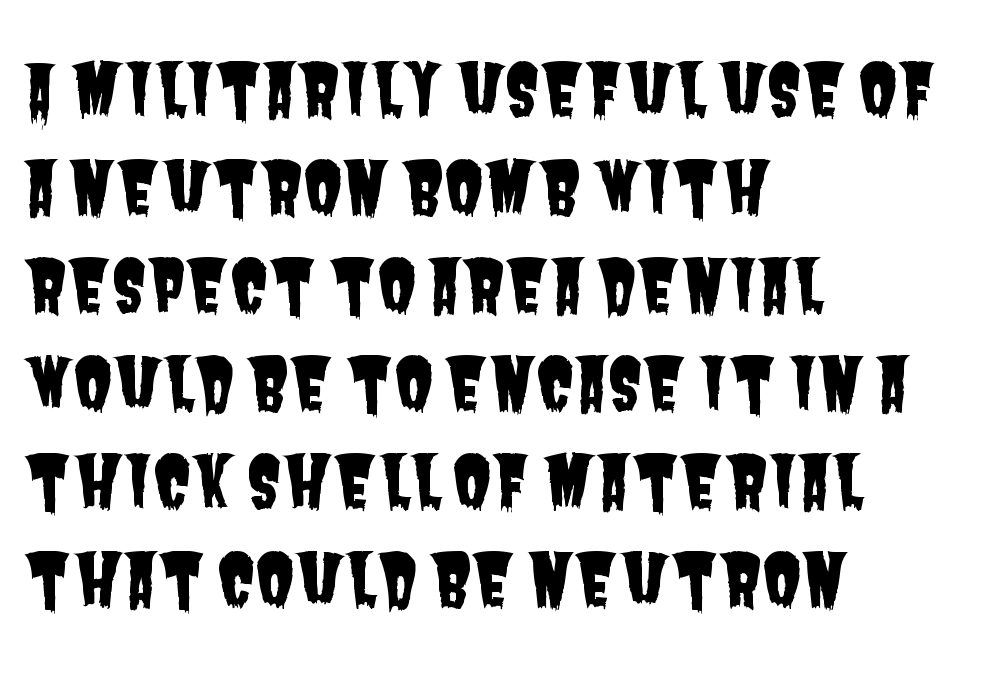
Reading down the block, your eye returns to a fixed left position each line. If you measured baseline to baseline, you'd find a middling distance. Check under the words: just untouched page. Tracking here is standard; glyphs follow each other at the usual distance. Serifs: no, the terminals of the letterforms are clean. The face used here is proportionally spaced, like ordinary book or web type.
